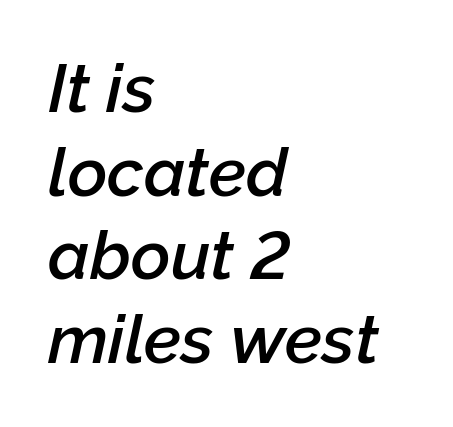
{"italic": "yes", "lean": "right", "slant_degrees": 12, "bold": "semi", "weight": "semibold", "width": "normal", "stroke_contrast": "low", "x_height": "medium", "monospaced": "no", "underline": "no", "align": "left", "line_spacing_ratio": 1.23, "letter_spacing": "normal", "letter_spacing_em": 0.0, "glyph_px": 68}
